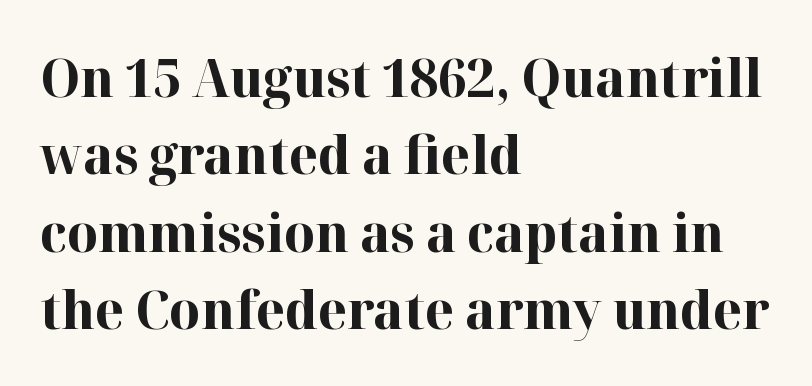
{"serif": "yes", "italic": "no", "bold": "yes", "weight": "bold", "width": "normal", "stroke_contrast": "high", "x_height": "medium", "monospaced": "no", "underline": "no", "align": "left", "line_spacing": "normal", "line_spacing_ratio": 1.46, "letter_spacing": "normal", "letter_spacing_em": 0.0, "glyph_px": 53}
